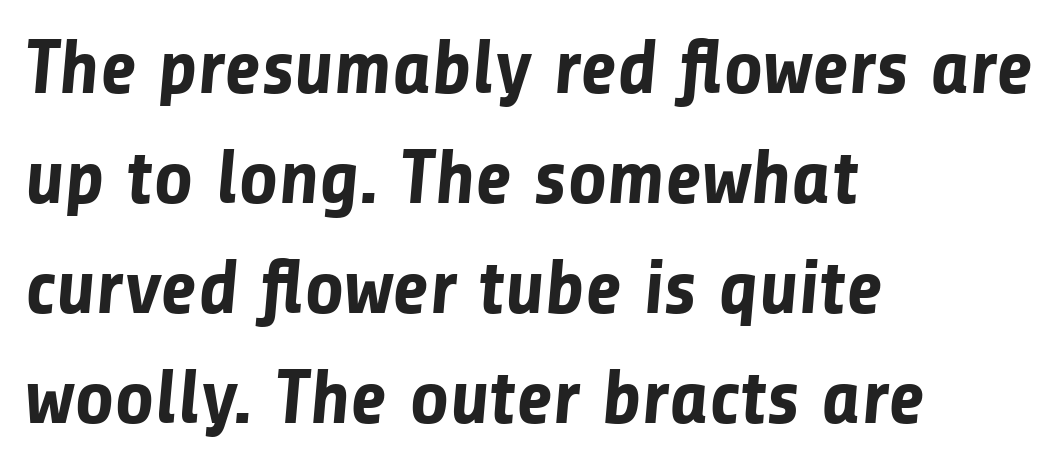
Q: Is the text bold? A: Yes.
Q: Is the typeface a serif or a sans-serif typeface? A: Sans-serif.
Q: Is the text underlined? A: No.
Q: How is the paragraph aligned? A: Left-aligned.
Q: Is the spacing between letters normal or unusually wide? A: Normal.
Q: Is the spacing between lines tight, normal or loose? A: Normal.
Q: Width (condensed, normal, or wide)? A: Normal.
Q: Stroke contrast? A: Low.
Q: x-height? A: Medium.
Q: Monospaced? A: No.
